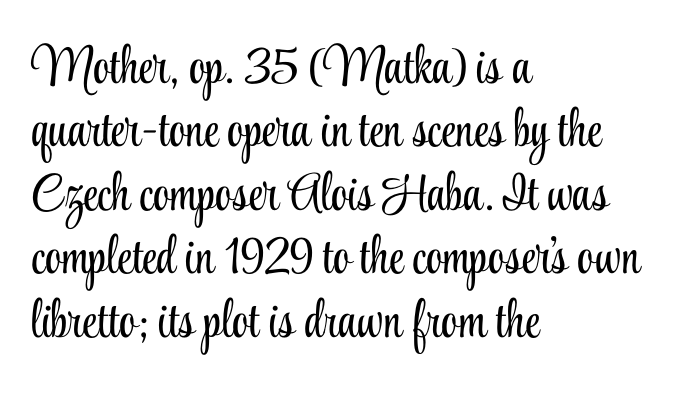
Q: Is the text bold? A: No.
Q: Is the text italic (slanted)? A: Yes.
Q: Is the typeface a serif or a sans-serif typeface? A: Serif.
Q: Is the text underlined? A: No.
Q: How is the paragraph aligned? A: Left-aligned.
Q: Is the spacing between letters normal or unusually wide? A: Normal.
Q: Width (condensed, normal, or wide)? A: Condensed.
Q: Stroke contrast? A: Low.
Q: x-height? A: Small.
Q: Monospaced? A: No.
